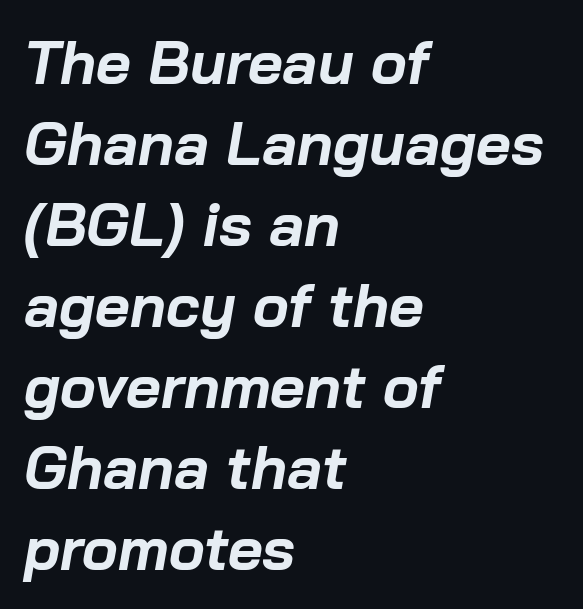
{"italic": "yes", "lean": "right", "slant_degrees": 10, "bold": "yes", "weight": "bold", "width": "normal", "stroke_contrast": "low", "x_height": "medium", "monospaced": "no", "underline": "no", "align": "left", "line_spacing": "normal", "line_spacing_ratio": 1.35, "letter_spacing": "normal", "letter_spacing_em": 0.0, "glyph_px": 60}
